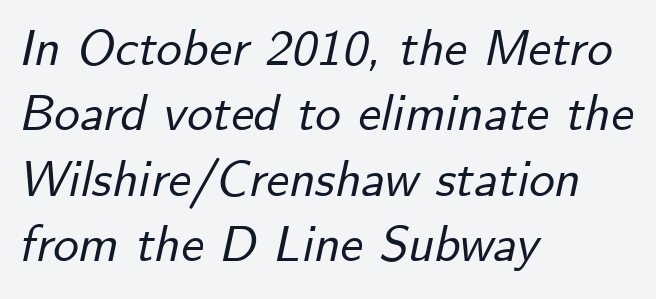
Q: Is the text italic (slanted)? A: Yes, it leans right by about 12 degrees.
Q: Is the text underlined? A: No.
Q: How is the paragraph aligned? A: Left-aligned.
Q: Is the spacing between letters normal or unusually wide? A: Normal.
Q: Is the spacing between lines tight, normal or loose? A: Normal.
Q: Width (condensed, normal, or wide)? A: Normal.
Q: Stroke contrast? A: Low.
Q: x-height? A: Small.
Q: Monospaced? A: No.
